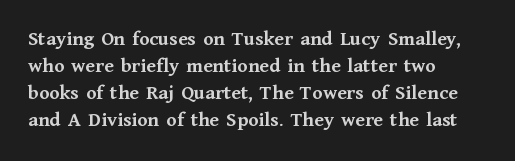
{"italic": "no", "bold": "yes", "underline": "no", "align": "left", "line_spacing": "normal", "line_spacing_ratio": 1.29, "letter_spacing": "normal", "letter_spacing_em": 0.0, "glyph_px": 21}
